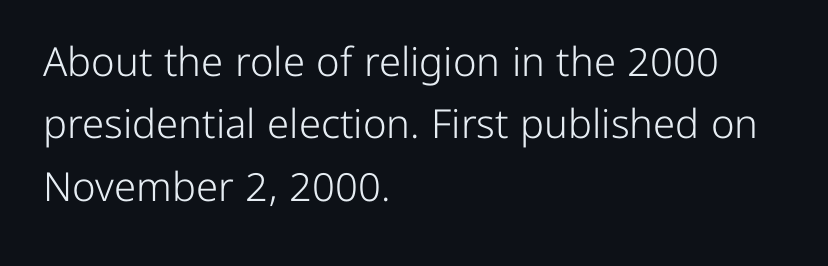
Q: Is the text bold? A: No.
Q: Is the text italic (slanted)? A: No, it is upright.
Q: Is the typeface a serif or a sans-serif typeface? A: Sans-serif.
Q: Is the text underlined? A: No.
Q: How is the paragraph aligned? A: Left-aligned.
Q: Is the spacing between letters normal or unusually wide? A: Normal.
Q: Is the spacing between lines tight, normal or loose? A: Normal.
Q: Width (condensed, normal, or wide)? A: Normal.
Q: Stroke contrast? A: Low.
Q: x-height? A: Medium.
Q: Monospaced? A: No.
